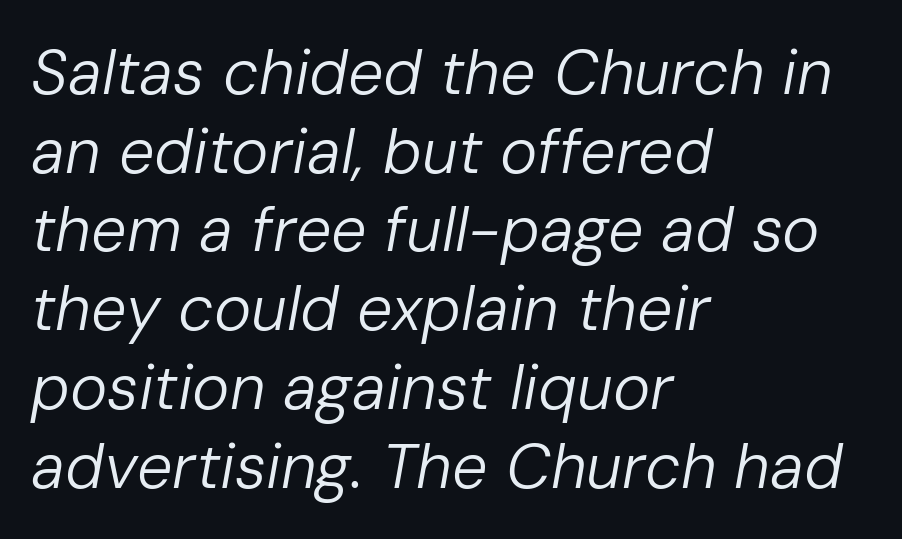
{"italic": "yes", "lean": "right", "slant_degrees": 10, "bold": "no", "weight": "regular", "width": "normal", "stroke_contrast": "low", "x_height": "medium", "monospaced": "no", "underline": "no", "align": "left", "line_spacing": "normal", "line_spacing_ratio": 1.25, "letter_spacing": "normal", "letter_spacing_em": 0.0, "glyph_px": 63}
